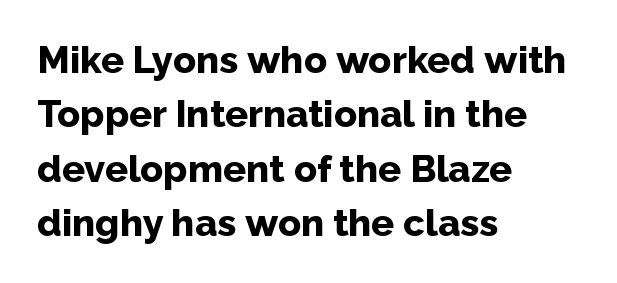
Q: Is the text bold? A: Yes.
Q: Is the text italic (slanted)? A: No, it is upright.
Q: Is the typeface a serif or a sans-serif typeface? A: Sans-serif.
Q: Is the text underlined? A: No.
Q: How is the paragraph aligned? A: Left-aligned.
Q: Is the spacing between letters normal or unusually wide? A: Normal.
Q: Is the spacing between lines tight, normal or loose? A: Normal.
Q: Width (condensed, normal, or wide)? A: Normal.
Q: Stroke contrast? A: Low.
Q: x-height? A: Medium.
Q: Monospaced? A: No.
